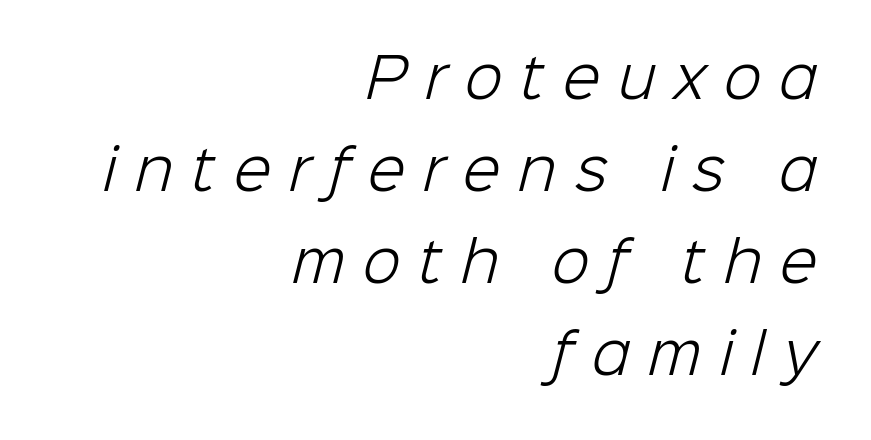
Q: Is the text bold? A: No.
Q: Is the typeface a serif or a sans-serif typeface? A: Sans-serif.
Q: Is the text underlined? A: No.
Q: How is the paragraph aligned? A: Right-aligned.
Q: Is the spacing between letters normal or unusually wide? A: Unusually wide.
Q: Is the spacing between lines tight, normal or loose? A: Normal.
Q: Width (condensed, normal, or wide)? A: Normal.
Q: Stroke contrast? A: Low.
Q: x-height? A: Medium.
Q: Monospaced? A: No.
